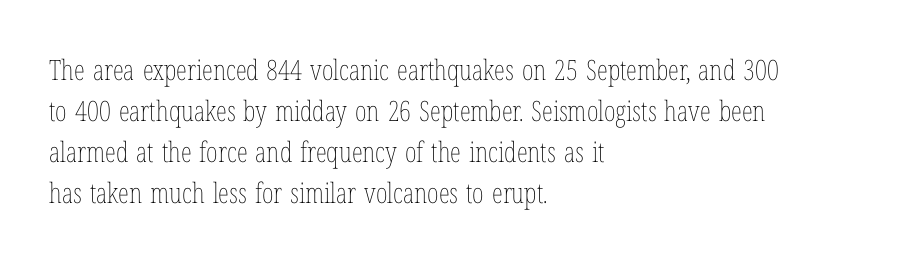
{"italic": "no", "bold": "no", "weight": "thin", "width": "condensed", "stroke_contrast": "low", "x_height": "medium", "monospaced": "no", "underline": "no", "align": "left", "line_spacing": "normal", "line_spacing_ratio": 1.47, "letter_spacing": "normal", "letter_spacing_em": 0.0, "glyph_px": 28}
